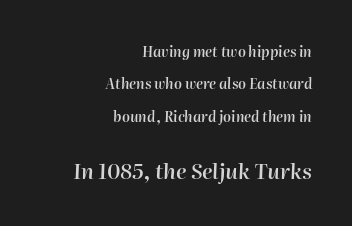
Q: Is the text bold? A: Semi-bold.
Q: Is the text italic (slanted)? A: Yes, it leans right by about 2 degrees.
Q: Is the text underlined? A: No.
Q: How is the paragraph aligned? A: Right-aligned.
Q: Is the spacing between letters normal or unusually wide? A: Normal.
Q: Is the spacing between lines tight, normal or loose? A: Loose.
Q: Which block of text is set in a larger size, the first (top) or the second (bottom)? A: The second (bottom) one.
